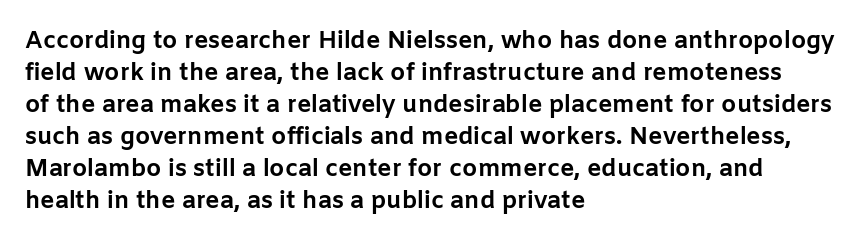
The image shows 24 px bold type, upright; set left-aligned, normal line spacing (1.33x), normal letter spacing, not underlined.
